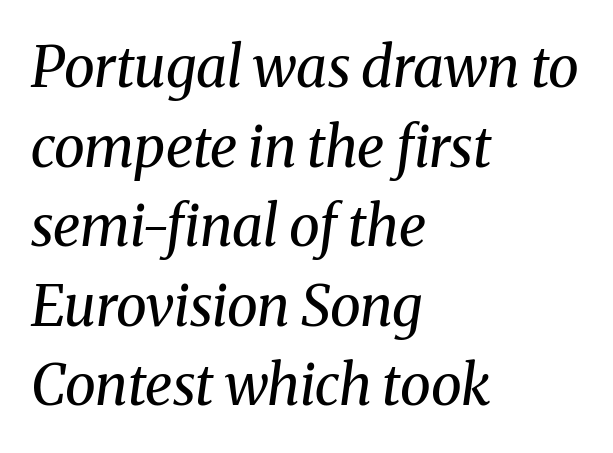
The image shows 56 px regular-weight serif type, italic (leaning right); set left-aligned, normal line spacing (1.42x), normal letter spacing, not underlined; medium stroke contrast and a medium x-height.
